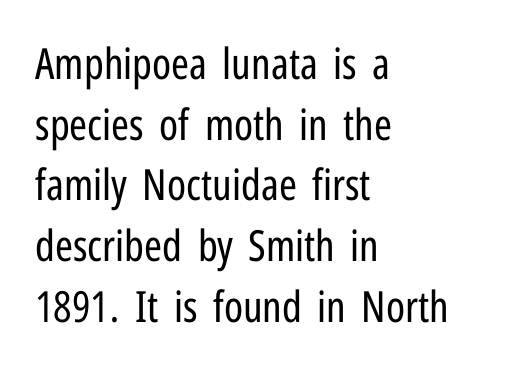
The image shows 43 px regular-weight, condensed sans-serif type, upright; set left-aligned, normal line spacing (1.41x), normal letter spacing, not underlined; low stroke contrast and a medium x-height.
